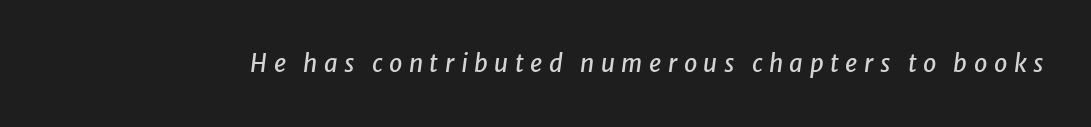
{"italic": "yes", "lean": "right", "slant_degrees": 8, "underline": "no", "letter_spacing": "wide", "letter_spacing_em": 0.27, "glyph_px": 24}
